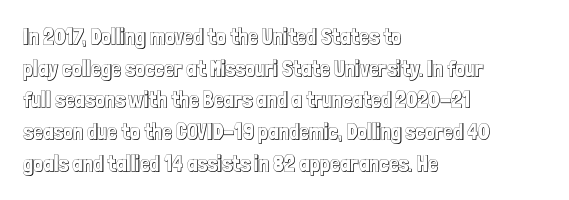
{"italic": "no", "underline": "no", "align": "left", "line_spacing": "normal", "line_spacing_ratio": 1.44, "letter_spacing": "normal", "letter_spacing_em": 0.0, "glyph_px": 22}
